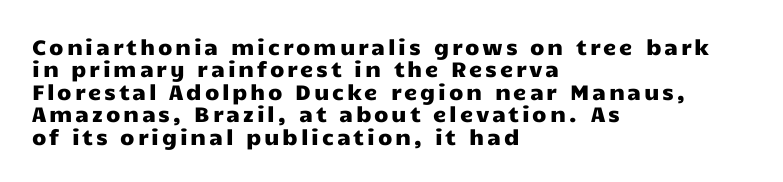
{"italic": "no", "underline": "no", "align": "left", "line_spacing": "tight", "line_spacing_ratio": 1.07, "glyph_px": 21}
